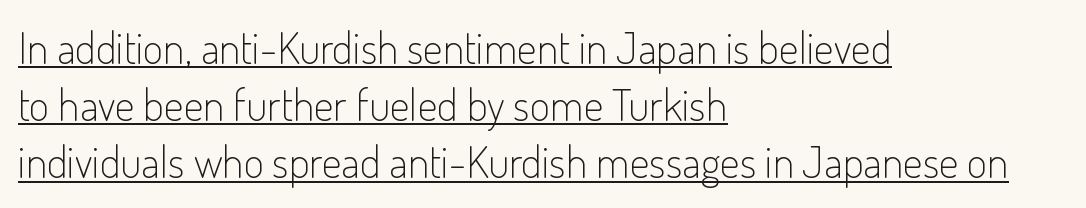
The image shows 44 px light, condensed sans-serif type, upright; set left-aligned, normal line spacing (1.3x), normal letter spacing, underlined; low stroke contrast and a small x-height.
